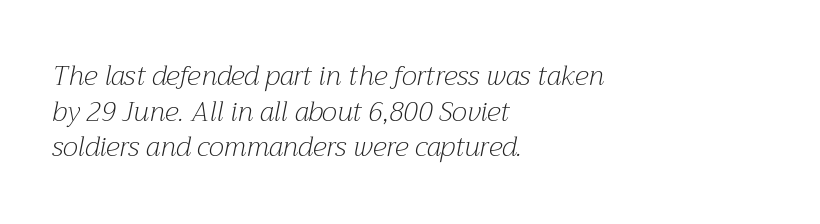
The image shows 27 px text type, italic (leaning right); set left-aligned, normal line spacing (1.32x), normal letter spacing, not underlined.
